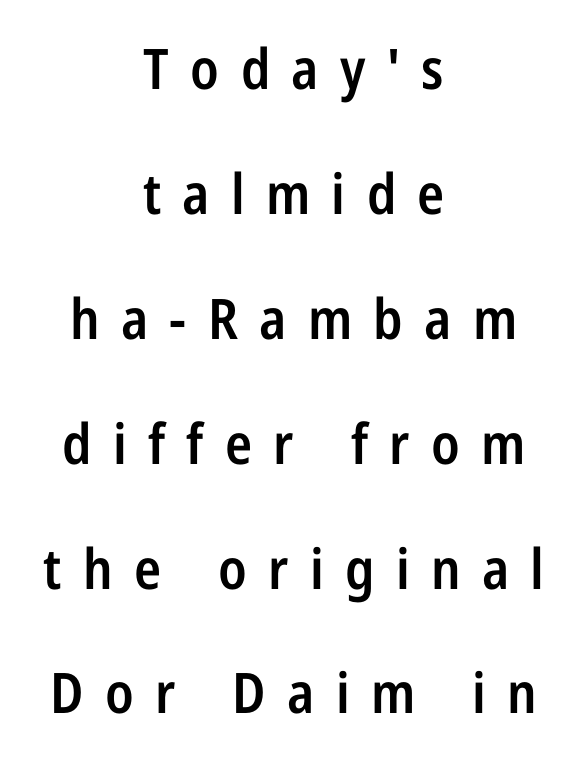
The image shows 56 px semibold, condensed sans-serif type, upright; set centered, loose line spacing (2.23x), unusually wide letter spacing (+0.38 em), not underlined; low stroke contrast and a medium x-height.
